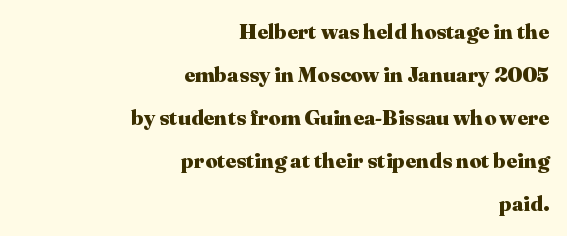
{"italic": "no", "bold": "yes", "underline": "no", "align": "right", "line_spacing": "loose", "line_spacing_ratio": 2.05, "letter_spacing": "normal", "letter_spacing_em": 0.0, "glyph_px": 21}
